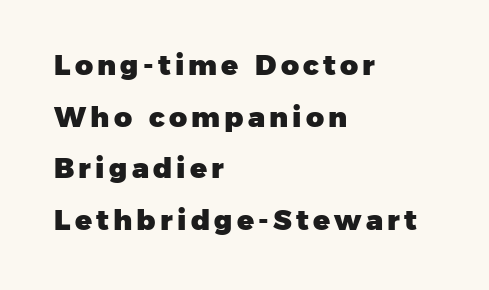
The image shows 28 px heavy sans-serif type; set left-aligned, line spacing 1.84x, not underlined; low stroke contrast and a medium x-height.
